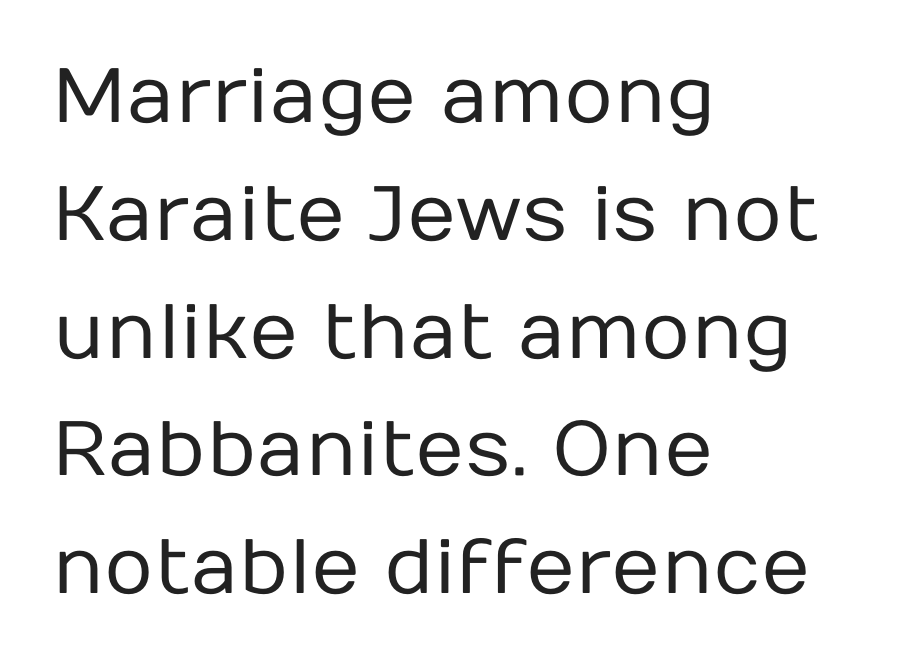
To sum up the face: it is a sans, with no serifs. Unmarked baselines from the first word to the last. The gaps between neighbouring characters are ordinary and unremarkable. On a weight scale, this lands at 450 or below. The rows are spaced the way most documents space them.
